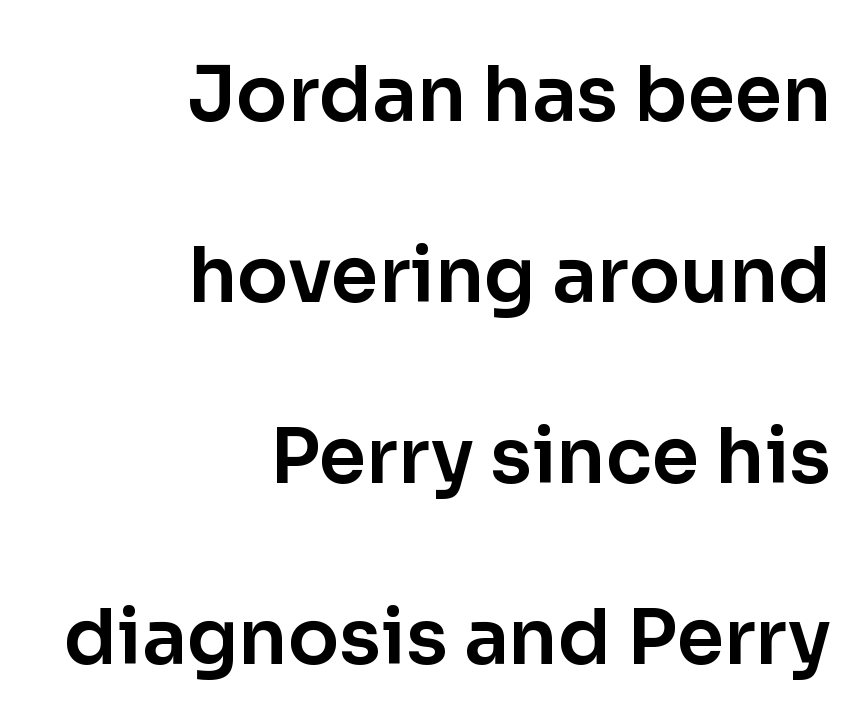
Posture: upright roman. The specimen omits any rule beneath the text block's lines. You can tell from the bare stems that sans-serif type was used. Here the designer chose a conventional face with non-uniform glyph widths. Summary of vertical rhythm: relaxed, with wide interline spacing.
